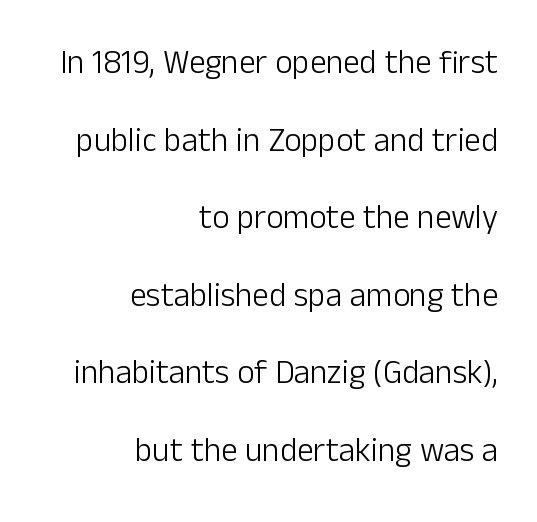
{"serif": "no", "italic": "no", "bold": "no", "weight": "light", "width": "normal", "stroke_contrast": "low", "x_height": "medium", "monospaced": "no", "underline": "no", "align": "right", "line_spacing": "loose", "line_spacing_ratio": 2.35, "letter_spacing": "normal", "letter_spacing_em": 0.0, "glyph_px": 33}
